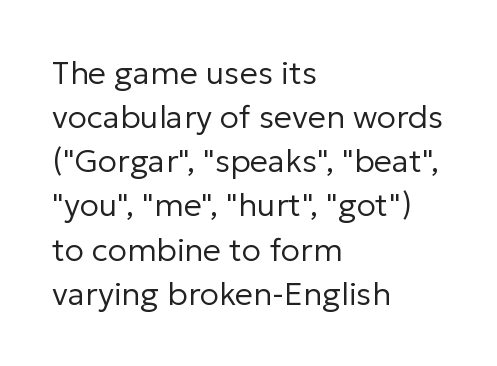
{"serif": "no", "italic": "no", "bold": "no", "weight": "regular", "width": "normal", "stroke_contrast": "low", "x_height": "medium", "monospaced": "no", "underline": "no", "align": "left", "line_spacing": "normal", "line_spacing_ratio": 1.38, "letter_spacing": "normal", "letter_spacing_em": 0.0, "glyph_px": 32}
